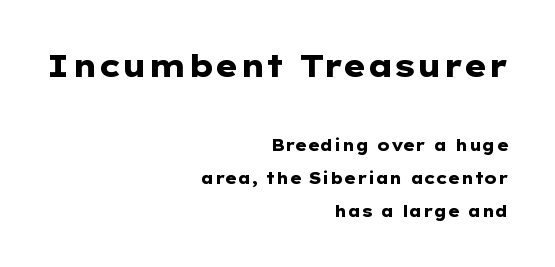
The image shows 31 px heavy, wide sans-serif type, upright; set right-aligned, loose line spacing (2.06x), normal letter spacing, not underlined; the first (top) block is 1.94x larger; low stroke contrast and a medium x-height.
